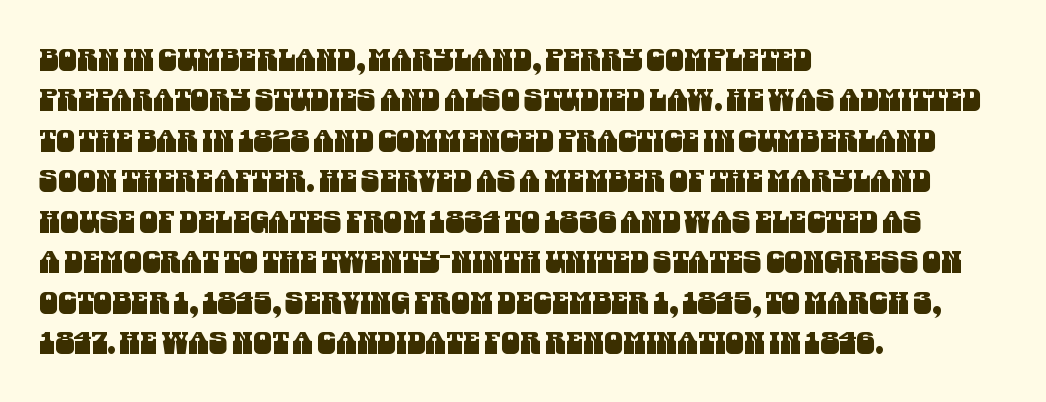
The image shows 30 px condensed sans-serif type; set left-aligned, normal line spacing (1.35x), normal letter spacing, not underlined; medium stroke contrast and a large x-height.
